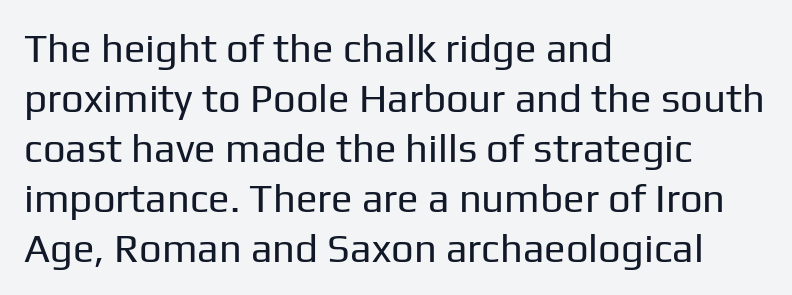
The image shows 40 px regular-weight sans-serif type, upright; set left-aligned, normal line spacing (1.25x), normal letter spacing, not underlined; low stroke contrast and a medium x-height.
